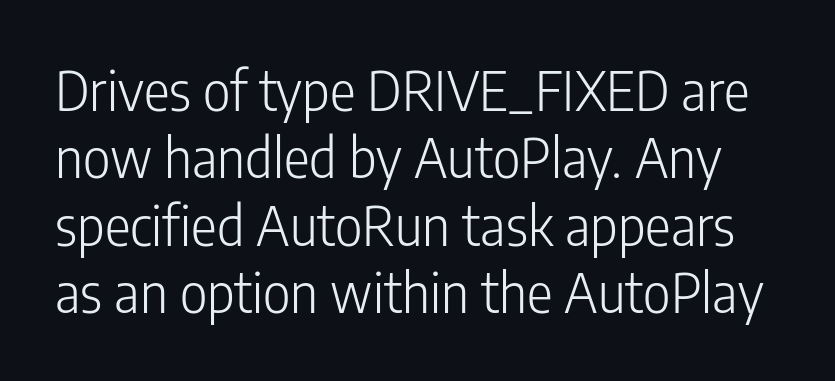
Q: Is the text bold? A: No.
Q: Is the text italic (slanted)? A: No, it is upright.
Q: Is the typeface a serif or a sans-serif typeface? A: Sans-serif.
Q: Is the text underlined? A: No.
Q: Is the spacing between letters normal or unusually wide? A: Normal.
Q: Is the spacing between lines tight, normal or loose? A: Normal.
Q: Width (condensed, normal, or wide)? A: Condensed.
Q: Stroke contrast? A: Low.
Q: x-height? A: Medium.
Q: Monospaced? A: No.
